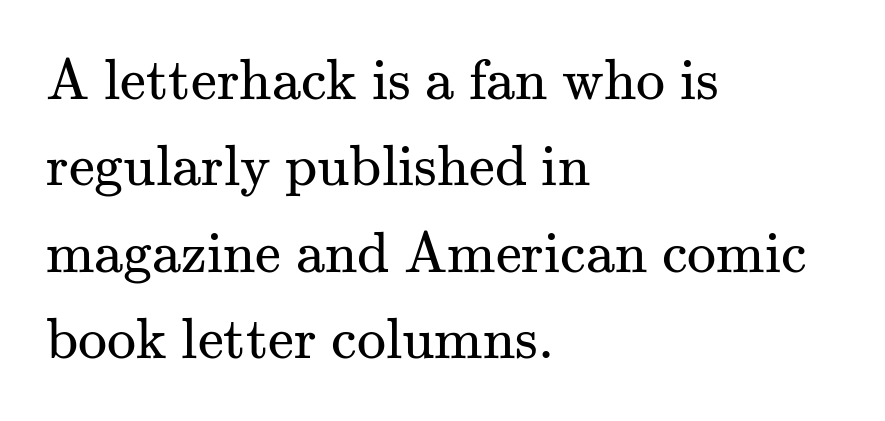
{"serif": "yes", "italic": "no", "bold": "no", "weight": "regular", "width": "normal", "stroke_contrast": "medium", "x_height": "small", "monospaced": "no", "underline": "no", "align": "left", "line_spacing": "normal", "line_spacing_ratio": 1.49, "letter_spacing": "normal", "letter_spacing_em": 0.0, "glyph_px": 58}
